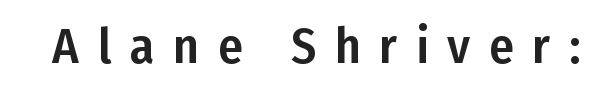
A typesetter would call this proportional, since set widths differ per character. Words float on clear page, feet unadorned. Spacing between characters has been opened up far beyond the box default. A typesetter would label this face a sans. Posture: vertical.
